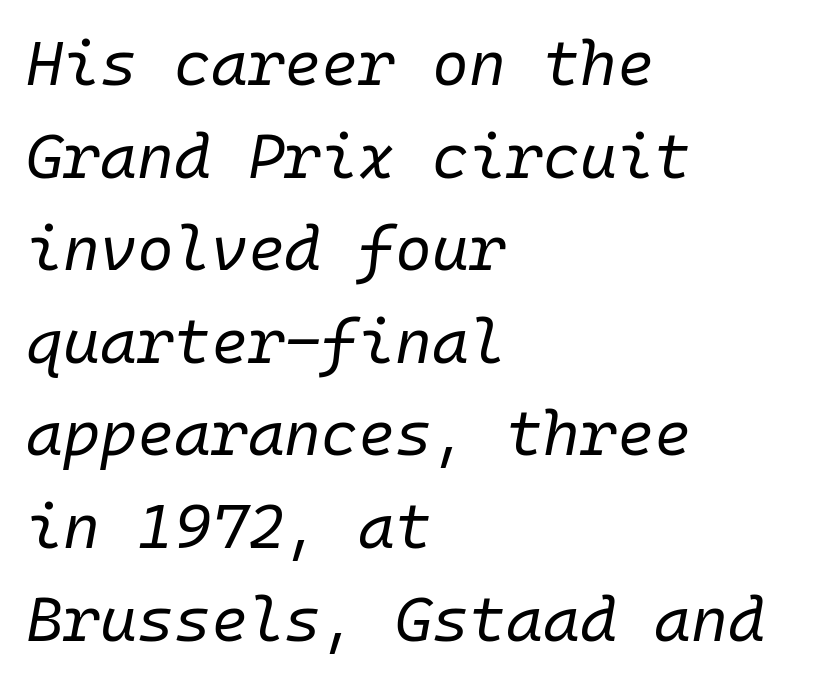
Q: Is the text bold? A: No.
Q: Is the text italic (slanted)? A: Yes, it leans right by about 10 degrees.
Q: Is the text underlined? A: No.
Q: How is the paragraph aligned? A: Left-aligned.
Q: Is the spacing between letters normal or unusually wide? A: Normal.
Q: Is the spacing between lines tight, normal or loose? A: Normal.
Q: Width (condensed, normal, or wide)? A: Normal.
Q: Stroke contrast? A: Low.
Q: x-height? A: Medium.
Q: Monospaced? A: Yes.
